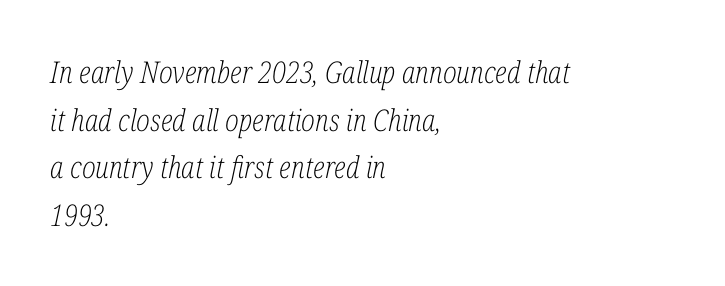
The image shows 30 px light, condensed serif type, italic (leaning right); set left-aligned, normal line spacing (1.59x), normal letter spacing, not underlined; low stroke contrast and a medium x-height.
